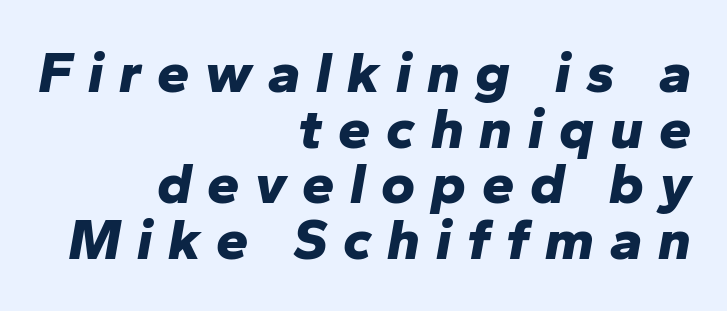
Teacher's note: observe the even right margin — that is flush-right alignment. Glyph-to-glyph distance is far greater than everyday printed text. Does the lettering tilt? It does — this is italic. The rendering uses natural spacing where letterforms have individual widths. The rendering uses a small line-height, squeezing the rows. Each row of text sits above clean, open space.
